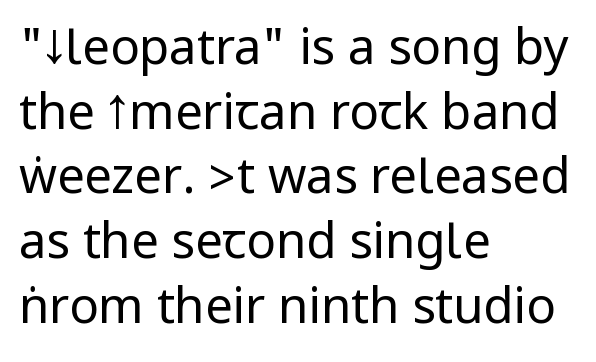
Q: Is the text bold? A: No.
Q: Is the text italic (slanted)? A: No, it is upright.
Q: Is the typeface a serif or a sans-serif typeface? A: Sans-serif.
Q: Is the text underlined? A: No.
Q: How is the paragraph aligned? A: Left-aligned.
Q: Is the spacing between letters normal or unusually wide? A: Normal.
Q: Is the spacing between lines tight, normal or loose? A: Normal.
Q: Width (condensed, normal, or wide)? A: Condensed.
Q: Stroke contrast? A: Low.
